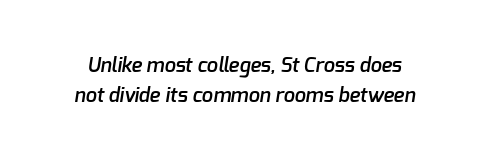
The image shows 20 px text type; set normal line spacing (1.48x), normal letter spacing, not underlined.
